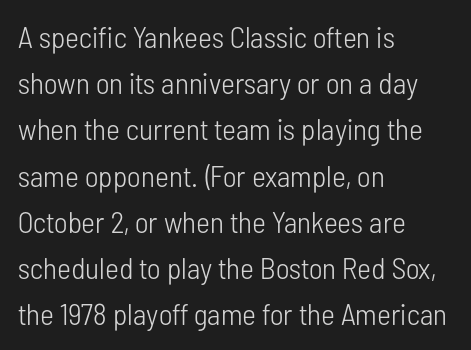
The image shows 30 px light, condensed sans-serif type, upright; set left-aligned, normal line spacing (1.54x), normal letter spacing, not underlined; low stroke contrast and a medium x-height.
